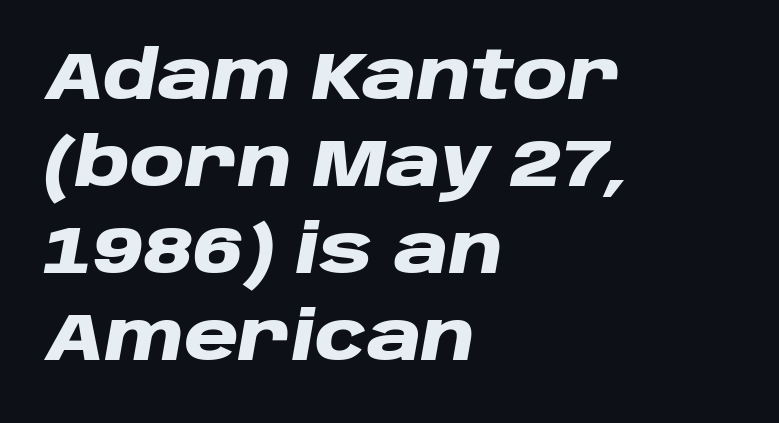
{"italic": "yes", "lean": "right", "slant_degrees": 10, "bold": "yes", "weight": "heavy", "width": "wide", "stroke_contrast": "low", "x_height": "large", "monospaced": "no", "underline": "no", "align": "left", "line_spacing": "normal", "line_spacing_ratio": 1.3, "letter_spacing": "normal", "letter_spacing_em": 0.0, "glyph_px": 67}
